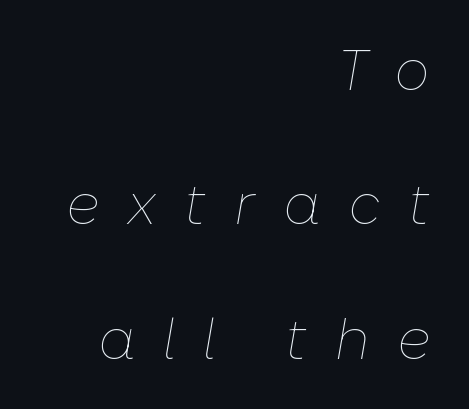
Display-style spreading of the glyphs; the letterfit is very open. Reading down the column, the eye jumps a long way to each next line. Stems and bowls with no extra thickness — not bold. You can tell it's italic because the verticals aren't actually vertical. A clean baseline with only descenders dipping below it.
